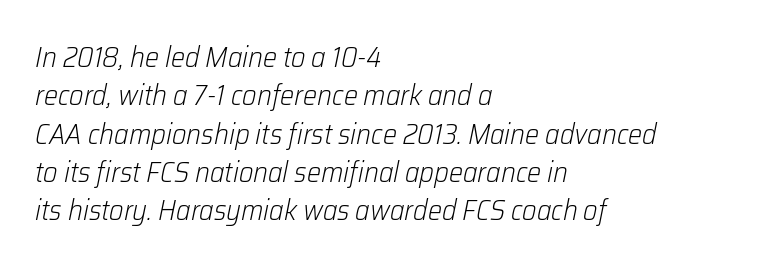
Q: Is the text bold? A: No.
Q: Is the text italic (slanted)? A: Yes, it leans right by about 12 degrees.
Q: Is the text underlined? A: No.
Q: How is the paragraph aligned? A: Left-aligned.
Q: Is the spacing between letters normal or unusually wide? A: Normal.
Q: Is the spacing between lines tight, normal or loose? A: Normal.
Q: Width (condensed, normal, or wide)? A: Normal.
Q: Stroke contrast? A: Low.
Q: x-height? A: Medium.
Q: Monospaced? A: No.
